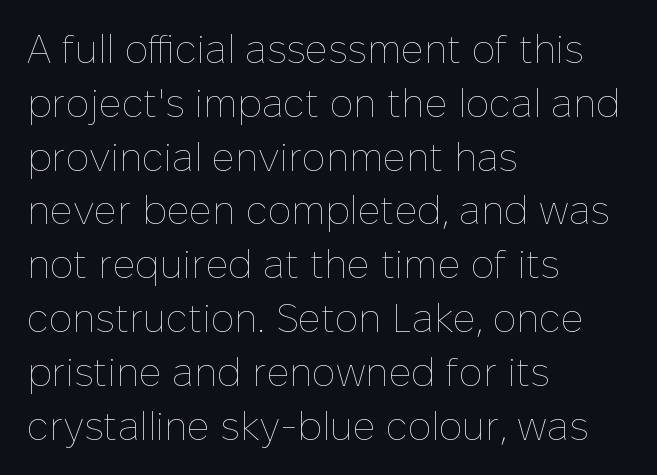
Stems here are at most as thick as an everyday book face. Casual observation: everything's shoved over to the left. The gaps between neighbouring characters are ordinary and unremarkable. A normal amount of white space separates one row of letters from the next. A bare baseline throughout the passage. When letters stand straight like this, we call the style roman or upright.
